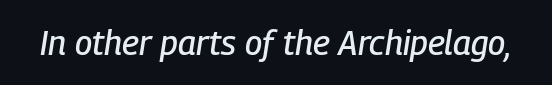
{"italic": "yes", "lean": "right", "slant_degrees": 9, "width": "condensed", "stroke_contrast": "low", "x_height": "medium", "monospaced": "no", "underline": "no", "letter_spacing": "normal", "letter_spacing_em": 0.0, "glyph_px": 34}
